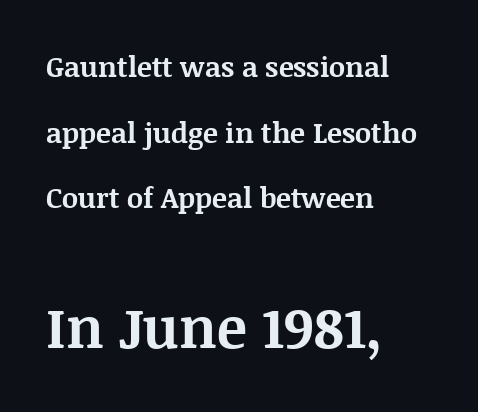
The image shows 56 px bold serif type, upright; set left-aligned, loose line spacing (2.34x), normal letter spacing, not underlined; the second (bottom) block is 2.0x larger; medium stroke contrast and a large x-height.
